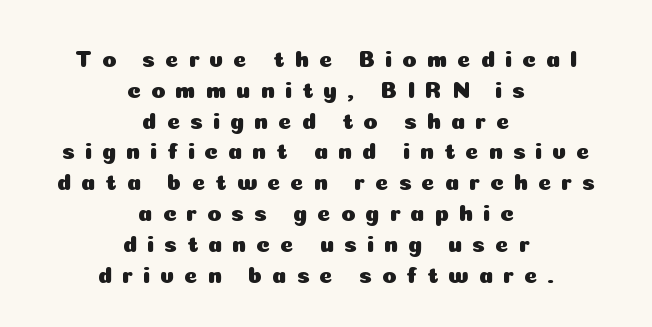
Q: Is the text italic (slanted)? A: No, it is upright.
Q: Is the text underlined? A: No.
Q: How is the paragraph aligned? A: Centered.
Q: Is the spacing between letters normal or unusually wide? A: Unusually wide.
Q: Is the spacing between lines tight, normal or loose? A: Normal.
